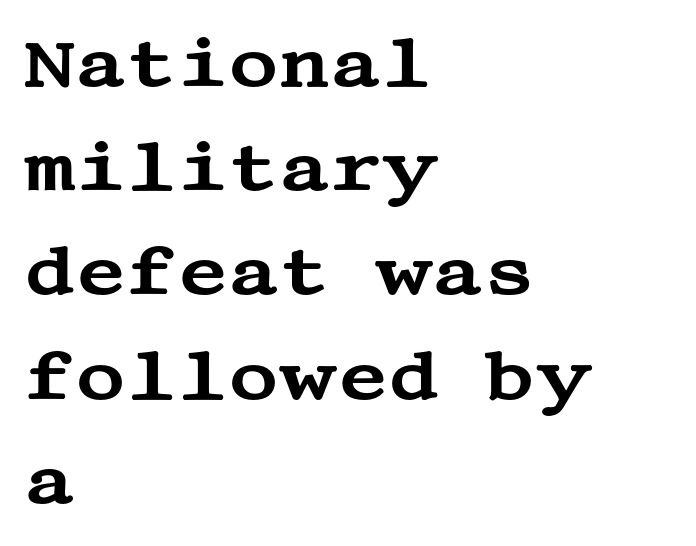
The typeface chosen for these lines features serifs. The gap between lines stays unmarked. Baseline-to-baseline distance is the conventional proportion of letter height. A typesetter would mark this as roman, not italic.
